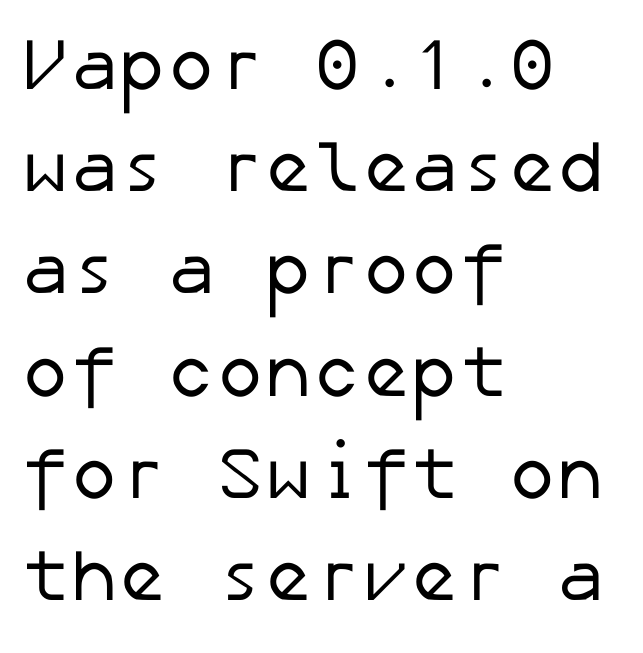
Q: Is the text bold? A: No.
Q: Is the typeface a serif or a sans-serif typeface? A: Sans-serif.
Q: Is the text underlined? A: No.
Q: How is the paragraph aligned? A: Left-aligned.
Q: Is the spacing between letters normal or unusually wide? A: Normal.
Q: Is the spacing between lines tight, normal or loose? A: Normal.
Q: Width (condensed, normal, or wide)? A: Normal.
Q: Stroke contrast? A: Low.
Q: x-height? A: Medium.
